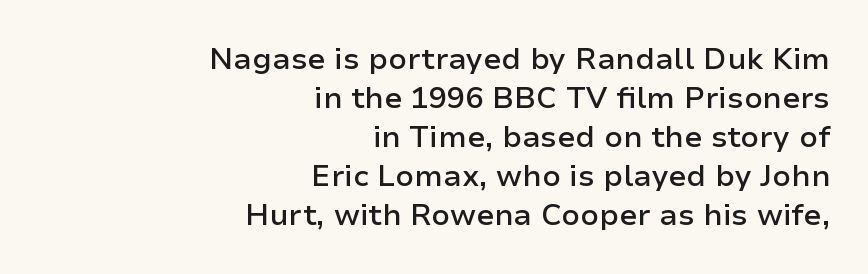
Q: Is the text bold? A: Semi-bold.
Q: Is the text italic (slanted)? A: No, it is upright.
Q: Is the typeface a serif or a sans-serif typeface? A: Sans-serif.
Q: Is the text underlined? A: No.
Q: How is the paragraph aligned? A: Right-aligned.
Q: Is the spacing between letters normal or unusually wide? A: Normal.
Q: Is the spacing between lines tight, normal or loose? A: Normal.
Q: Width (condensed, normal, or wide)? A: Normal.
Q: Stroke contrast? A: Low.
Q: x-height? A: Medium.
Q: Monospaced? A: No.
